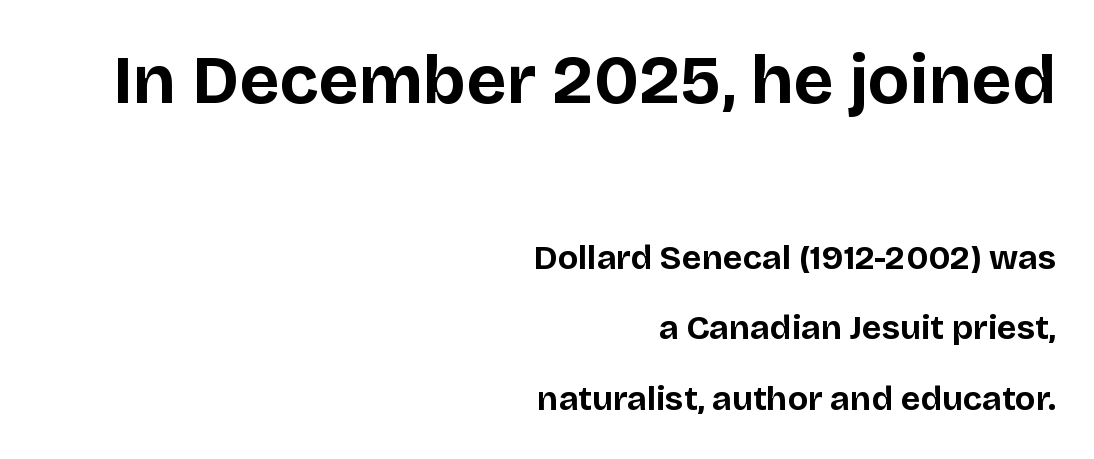
{"serif": "no", "italic": "no", "bold": "yes", "weight": "bold", "width": "normal", "stroke_contrast": "low", "x_height": "large", "monospaced": "no", "underline": "no", "align": "right", "line_spacing": "loose", "line_spacing_ratio": 2.08, "letter_spacing": "normal", "letter_spacing_em": 0.0, "larger_block": "first", "size_ratio": 2.03, "glyph_px": 69}
